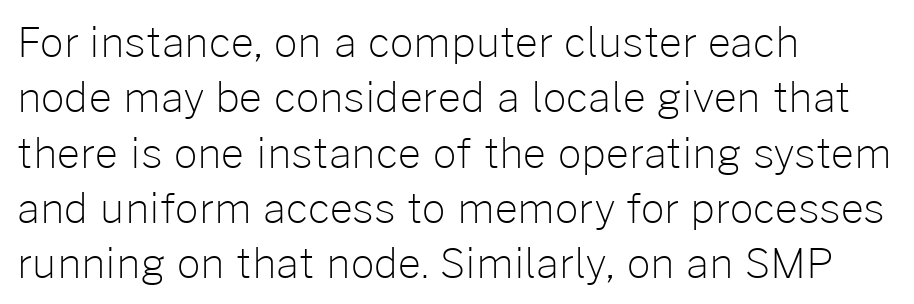
The image shows 41 px light sans-serif type, upright; set left-aligned, normal line spacing (1.35x), normal letter spacing, not underlined; low stroke contrast and a medium x-height.
